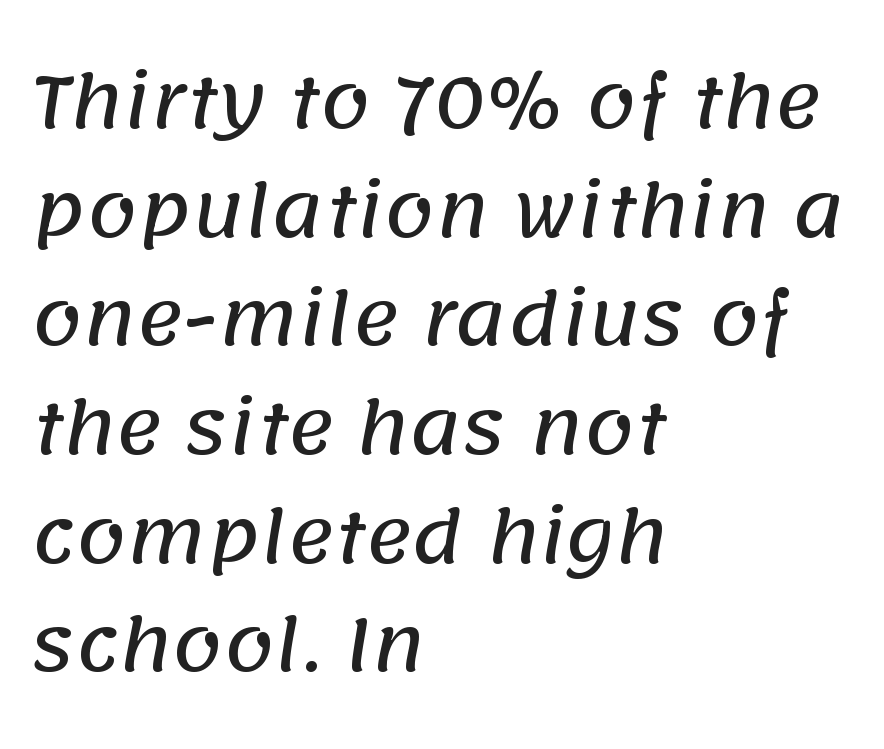
{"serif": "no", "width": "normal", "stroke_contrast": "low", "x_height": "large", "monospaced": "no", "underline": "no", "align": "left", "line_spacing": "normal", "line_spacing_ratio": 1.53, "letter_spacing": "normal", "letter_spacing_em": 0.0, "glyph_px": 71}
